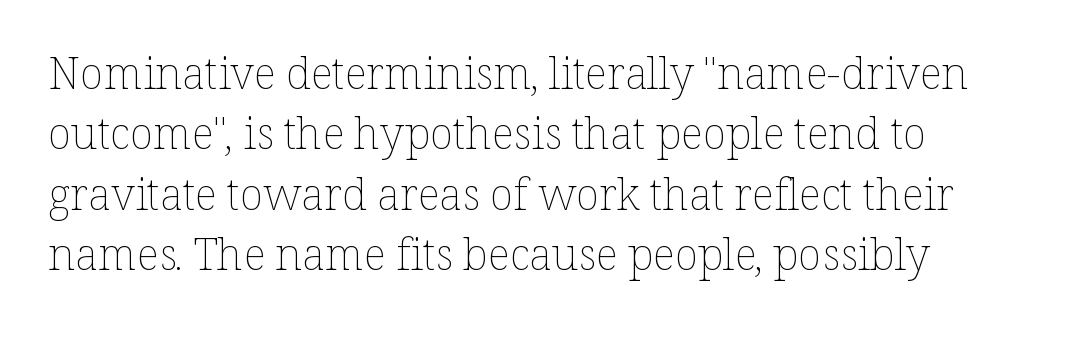
Q: Is the text bold? A: No.
Q: Is the text italic (slanted)? A: No, it is upright.
Q: Is the text underlined? A: No.
Q: How is the paragraph aligned? A: Left-aligned.
Q: Is the spacing between letters normal or unusually wide? A: Normal.
Q: Is the spacing between lines tight, normal or loose? A: Normal.
Q: Width (condensed, normal, or wide)? A: Normal.
Q: Stroke contrast? A: Low.
Q: x-height? A: Medium.
Q: Monospaced? A: No.
